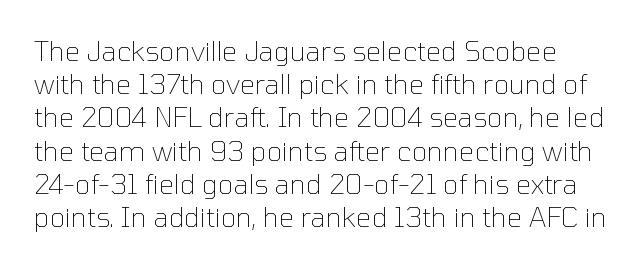
The image shows 27 px text type, upright; set line spacing 1.23x, normal letter spacing, not underlined.
